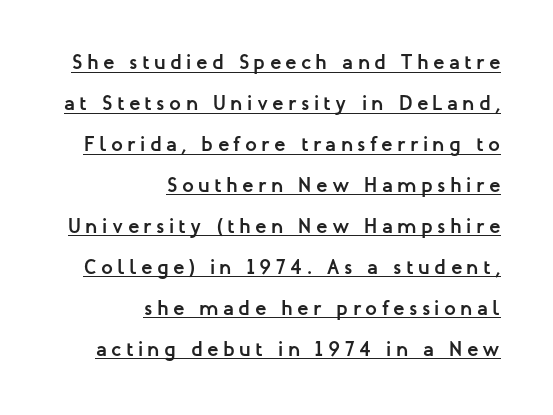
Q: Is the text bold? A: Yes.
Q: Is the text italic (slanted)? A: No, it is upright.
Q: Is the text underlined? A: Yes.
Q: How is the paragraph aligned? A: Right-aligned.
Q: Is the spacing between letters normal or unusually wide? A: Unusually wide.
Q: Is the spacing between lines tight, normal or loose? A: Loose.
